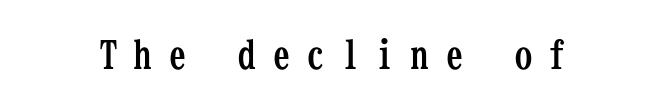
Nobody drew a line under any word here. Is this a sans? No — the strokes have serifs. Pretty heavy lettering here — definitely bold. The typography opts for an upright posture over an oblique one. The tracking jumps out immediately: characters are airy and widely separated.
